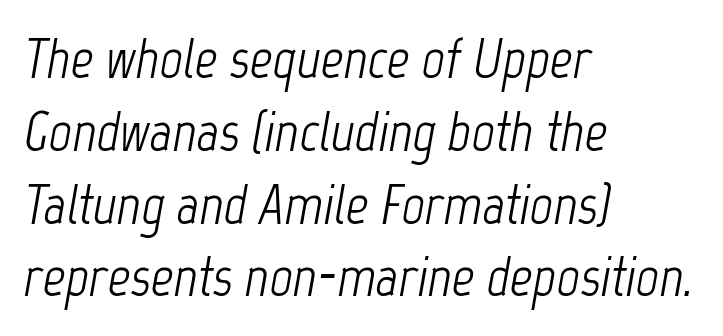
The image shows 56 px light, condensed type, italic (leaning right); set left-aligned, normal line spacing (1.3x), normal letter spacing, not underlined; low stroke contrast and a medium x-height.
